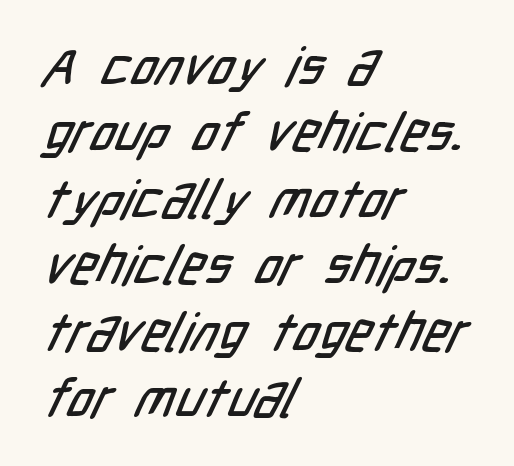
Q: Is the typeface a serif or a sans-serif typeface? A: Sans-serif.
Q: Is the text underlined? A: No.
Q: How is the paragraph aligned? A: Left-aligned.
Q: Is the spacing between letters normal or unusually wide? A: Normal.
Q: Width (condensed, normal, or wide)? A: Condensed.
Q: Stroke contrast? A: Low.
Q: x-height? A: Medium.
Q: Monospaced? A: No.
